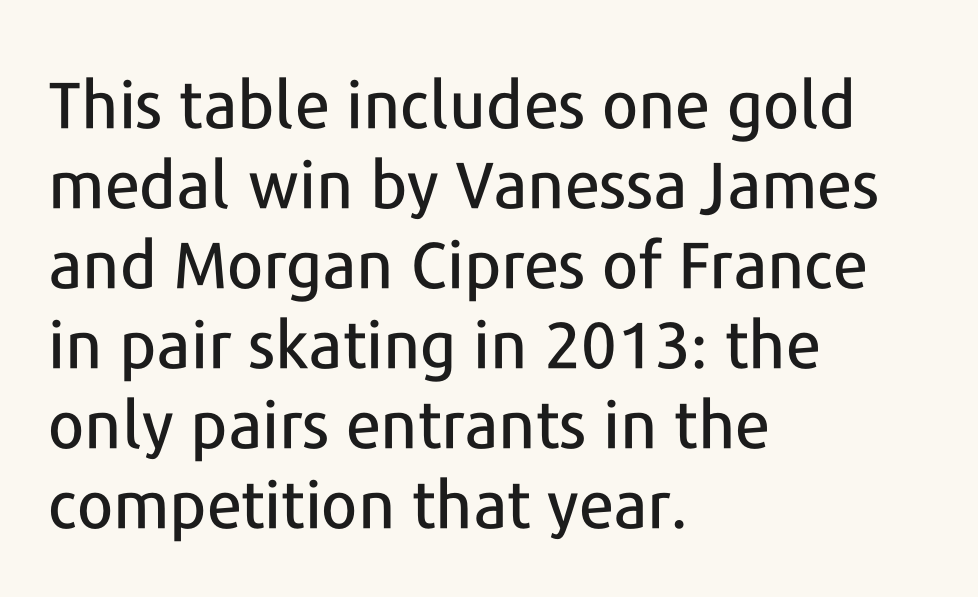
Look at the bottom of the vertical strokes: they stop flat, with no serifs. What stands out about the letter spacing? Nothing — it is the standard amount. Proportional: the letters do not fall into vertical columns. Posture: vertical. The area under the type is left untouched. This rendering uses left alignment, leaving the right contour irregular.
